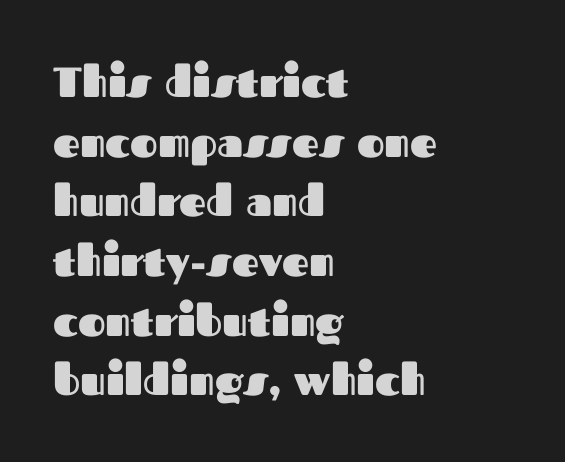
{"serif": "no", "italic": "no", "bold": "yes", "weight": "heavy", "width": "normal", "stroke_contrast": "medium", "x_height": "medium", "monospaced": "no", "underline": "no", "align": "left", "line_spacing": "normal", "line_spacing_ratio": 1.42, "letter_spacing": "normal", "letter_spacing_em": 0.0, "glyph_px": 42}
